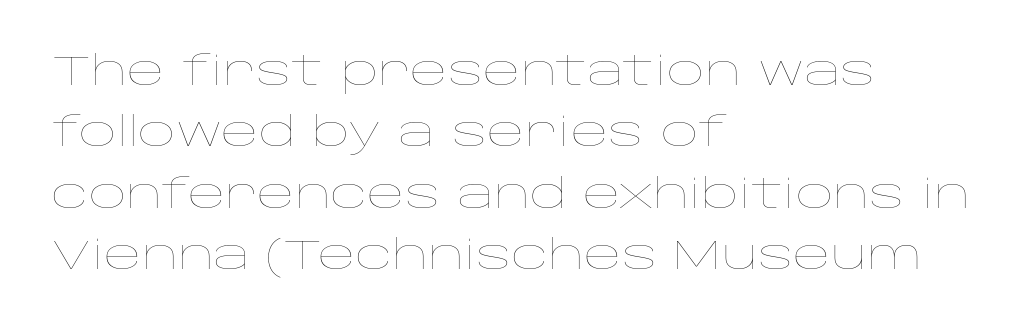
The image shows 41 px thin, wide type, upright; set left-aligned, normal line spacing (1.5x), normal letter spacing, not underlined; low stroke contrast and a large x-height.
